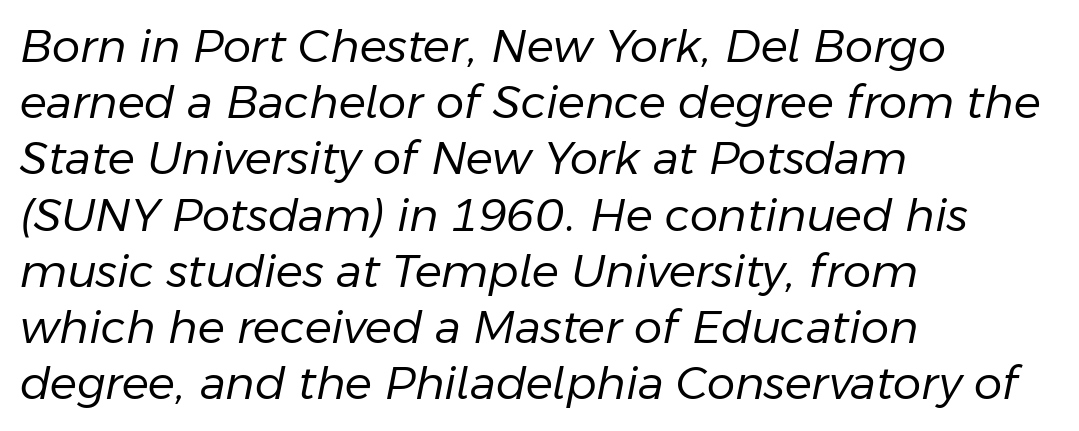
Just letters on the line, the space beneath them empty. Is this a heavy cut? Hardly; it is regular or lighter. This is oblique type, the kind used for emphasis or titles. These lines are rendered in a variable-pitch font. The block of text has a typical density, with ordinary space between rows. Between one letter and the next there's only the usual sliver of space.
